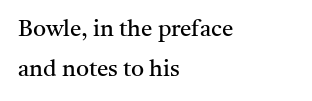
Q: Is the text bold? A: No.
Q: Is the text italic (slanted)? A: No, it is upright.
Q: Is the text underlined? A: No.
Q: How is the paragraph aligned? A: Left-aligned.
Q: Is the spacing between letters normal or unusually wide? A: Normal.
